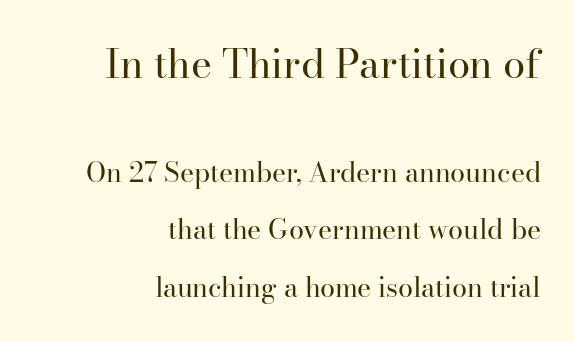
Where is the straight margin? On the right. Italic: no, the glyphs are upright roman. The line-height multiplier appears high, well above default. Ink coverage per letter is moderate at most. What stands out about the letter spacing? Nothing — it is the standard amount. Check under the words: just untouched page.
